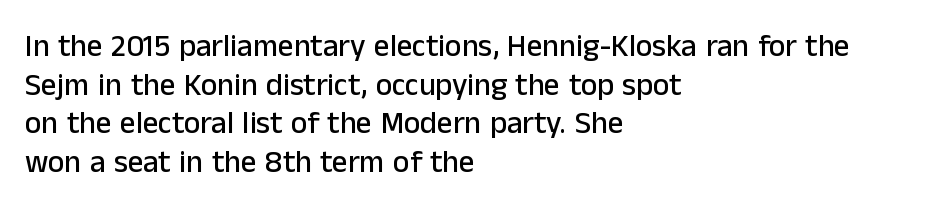
The image shows 31 px sans-serif type, upright; set left-aligned, normal line spacing (1.25x), normal letter spacing, not underlined; low stroke contrast and a medium x-height.
